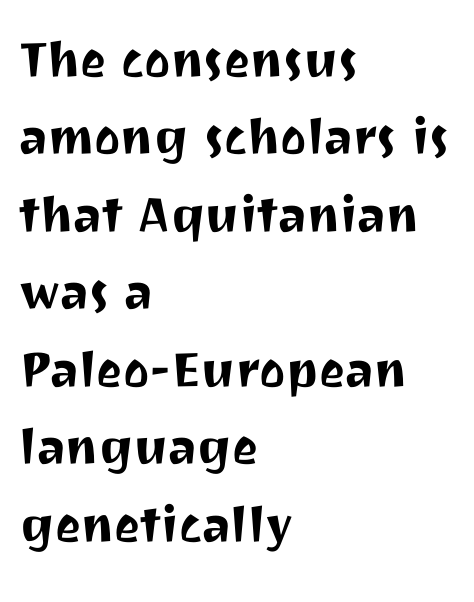
Q: Is the text italic (slanted)? A: No, it is upright.
Q: Is the typeface a serif or a sans-serif typeface? A: Sans-serif.
Q: Is the text underlined? A: No.
Q: How is the paragraph aligned? A: Left-aligned.
Q: Is the spacing between letters normal or unusually wide? A: Normal.
Q: Is the spacing between lines tight, normal or loose? A: Normal.
Q: Width (condensed, normal, or wide)? A: Normal.
Q: Stroke contrast? A: Medium.
Q: x-height? A: Medium.
Q: Monospaced? A: No.
